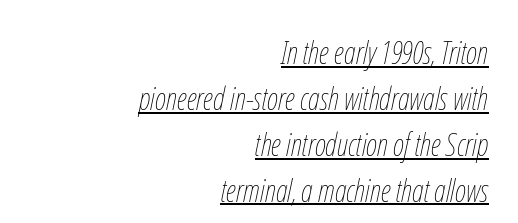
The image shows 31 px thin, condensed type, italic (leaning right); set right-aligned, normal line spacing (1.48x), normal letter spacing, underlined; low stroke contrast and a medium x-height.
